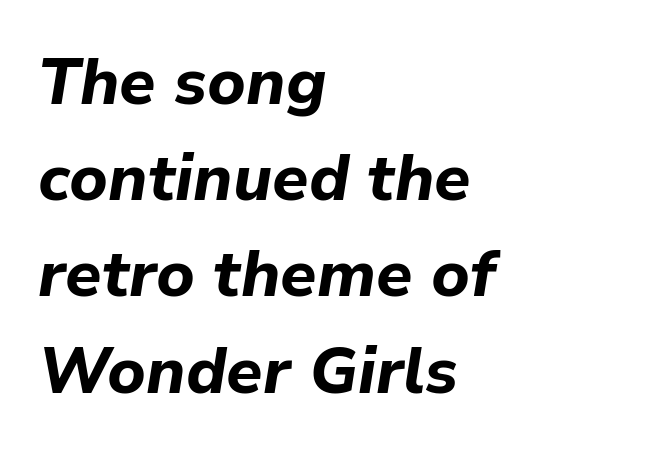
In terms of posture, this sample is oblique. A classic flush-left, rag-right setting is used for this passage. Does the leading feel generous? No, just average. Every letter is thick-stroked: bold, no question.
